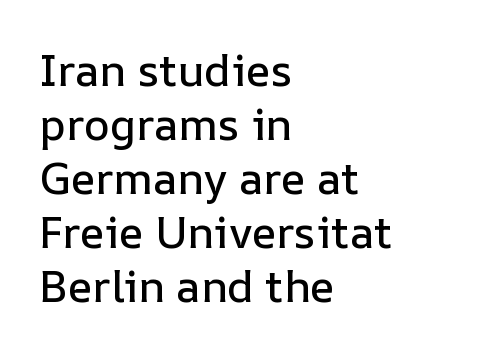
The image shows 44 px text type, upright; set left-aligned, line spacing 1.23x, normal letter spacing, not underlined; low stroke contrast and a medium x-height.
